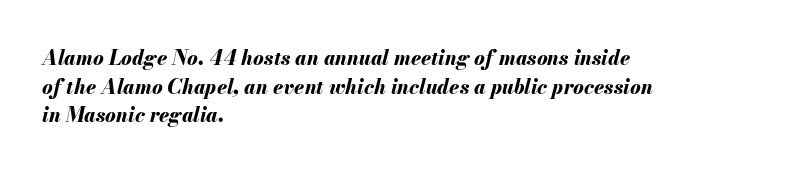
Heavy-handed strokes throughout: this text is bold. The gap between lines stays unmarked. Caption: multi-line text, flush left, ragged right. Tracking here is standard; glyphs follow each other at the usual distance. Emphasis-style slanted type is in use.
